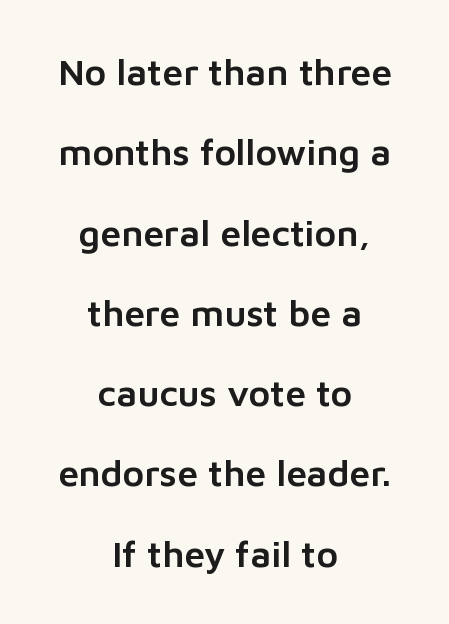
Is the letter spacing exaggerated? No — it looks like the ordinary default. Loosely led — the rows are spread out. The face used here is proportionally spaced, like ordinary book or web type. Ascenders rise straight up at ninety degrees.
